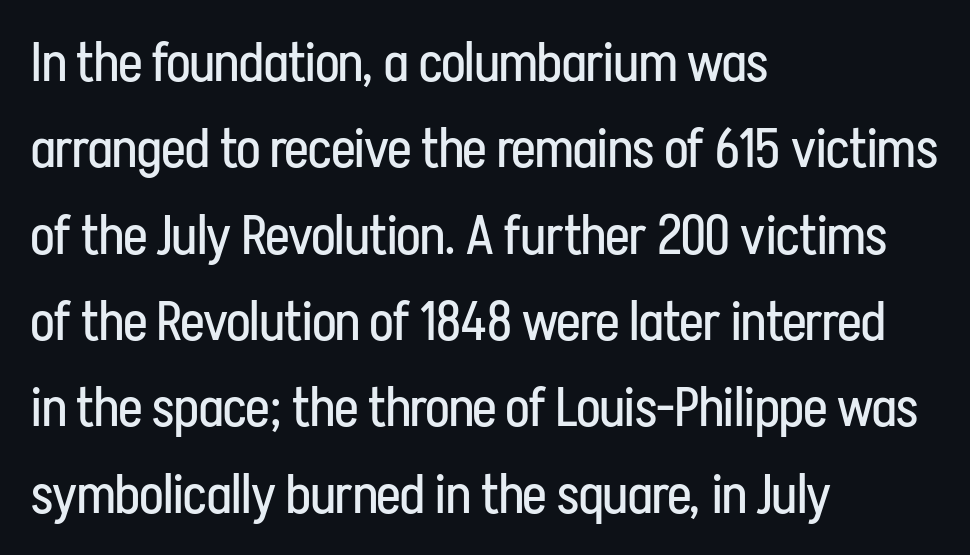
Q: Is the text bold? A: No.
Q: Is the text italic (slanted)? A: No, it is upright.
Q: Is the typeface a serif or a sans-serif typeface? A: Sans-serif.
Q: Is the text underlined? A: No.
Q: How is the paragraph aligned? A: Left-aligned.
Q: Is the spacing between letters normal or unusually wide? A: Normal.
Q: Is the spacing between lines tight, normal or loose? A: Normal.
Q: Width (condensed, normal, or wide)? A: Condensed.
Q: Stroke contrast? A: Low.
Q: x-height? A: Medium.
Q: Monospaced? A: No.
